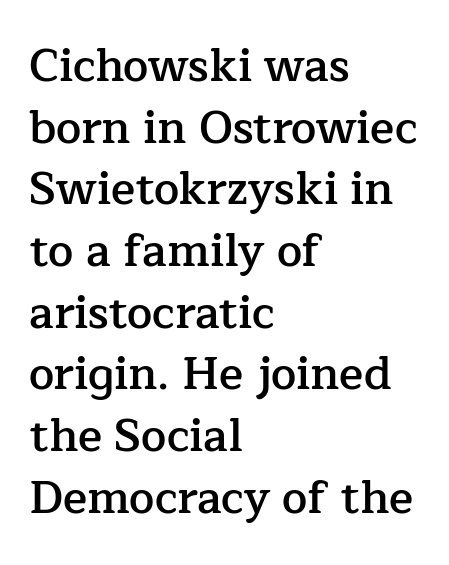
{"serif": "yes", "italic": "no", "bold": "semi", "weight": "semibold", "width": "normal", "stroke_contrast": "low", "x_height": "medium", "monospaced": "no", "underline": "no", "align": "left", "line_spacing": "normal", "line_spacing_ratio": 1.37, "letter_spacing": "normal", "letter_spacing_em": 0.0, "glyph_px": 45}
